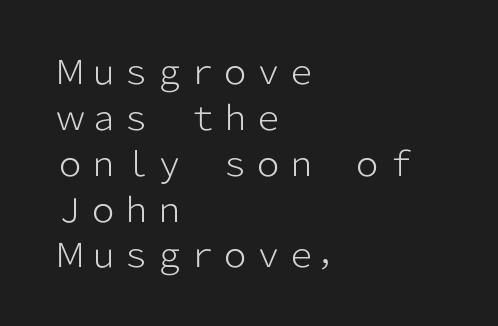
Q: Is the text bold? A: No.
Q: Is the text italic (slanted)? A: No, it is upright.
Q: Is the typeface a serif or a sans-serif typeface? A: Sans-serif.
Q: Is the text underlined? A: No.
Q: How is the paragraph aligned? A: Left-aligned.
Q: Is the spacing between letters normal or unusually wide? A: Normal.
Q: Is the spacing between lines tight, normal or loose? A: Normal.
Q: Width (condensed, normal, or wide)? A: Normal.
Q: Stroke contrast? A: Low.
Q: x-height? A: Medium.
Q: Monospaced? A: No.
